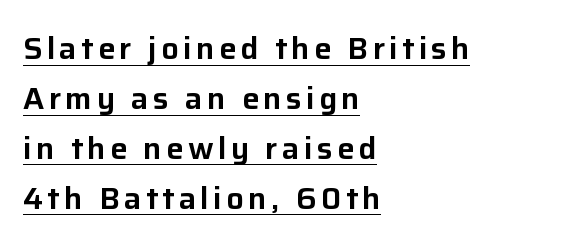
Ascenders rise straight up at ninety degrees. Interline gaps are of average width in this sample. Varying glyph widths throughout — classic text-font behaviour. Is the block centered? No — it sits flush against the left margin. Grotesque or geometric, the face here clearly has no serifs.
